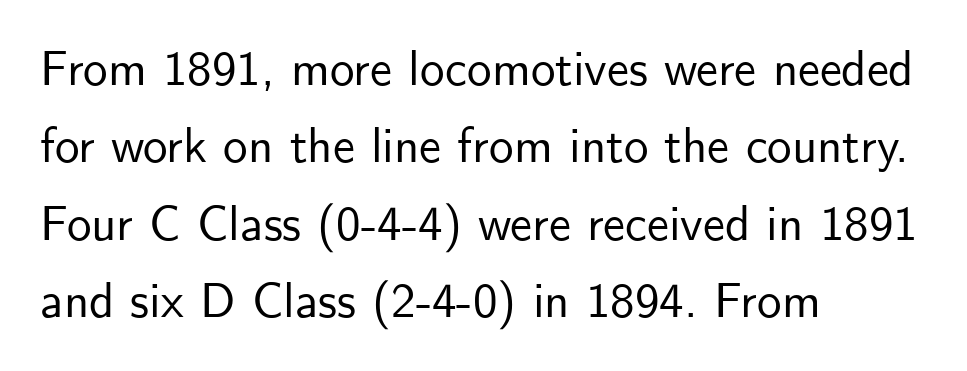
{"serif": "no", "italic": "no", "width": "normal", "stroke_contrast": "low", "x_height": "small", "monospaced": "no", "underline": "no", "align": "left", "line_spacing": "normal", "line_spacing_ratio": 1.58, "letter_spacing": "normal", "letter_spacing_em": 0.0, "glyph_px": 49}
